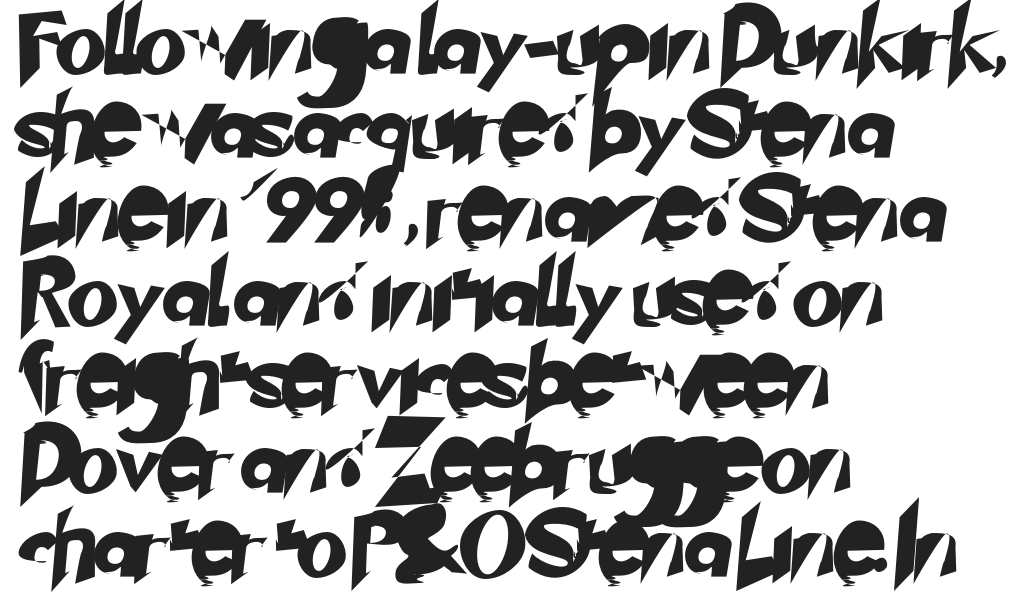
{"serif": "no", "width": "normal", "stroke_contrast": "low", "x_height": "small", "monospaced": "no", "underline": "no", "align": "left", "line_spacing": "normal", "line_spacing_ratio": 1.29, "letter_spacing": "normal", "letter_spacing_em": 0.0, "glyph_px": 65}
